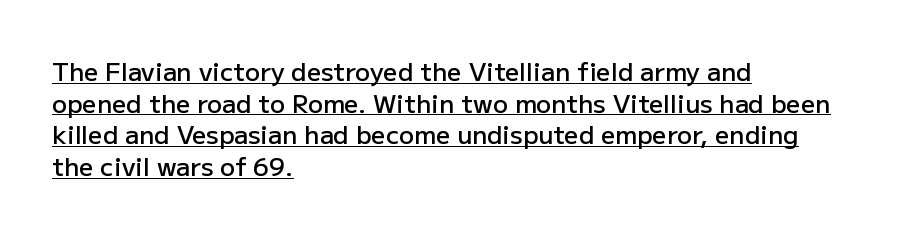
The image shows 25 px text type, upright; set left-aligned, normal line spacing (1.27x), normal letter spacing, underlined.
